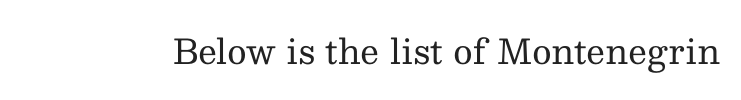
{"serif": "yes", "italic": "no", "bold": "no", "weight": "regular", "width": "normal", "stroke_contrast": "medium", "x_height": "medium", "monospaced": "no", "underline": "no", "letter_spacing": "normal", "letter_spacing_em": 0.0, "glyph_px": 34}
